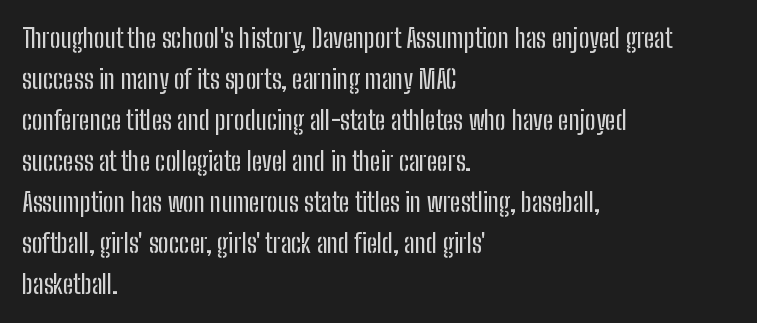
Descenders hang freely into open space. The font's upright variant was chosen for this text. Alignment: flush left. Leading: standard. The letterforms sit shoulder to shoulder at normal distance.
